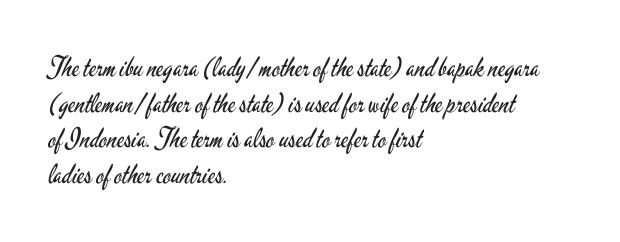
Notice how descenders clear the ascenders below comfortably — that's standard leading. Rule under the text: the space is simply empty. This rendering uses left alignment, leaving the right contour irregular. The font sits on the lighter half of the weight spectrum, regular included. The gaps between neighbouring characters are ordinary and unremarkable.
